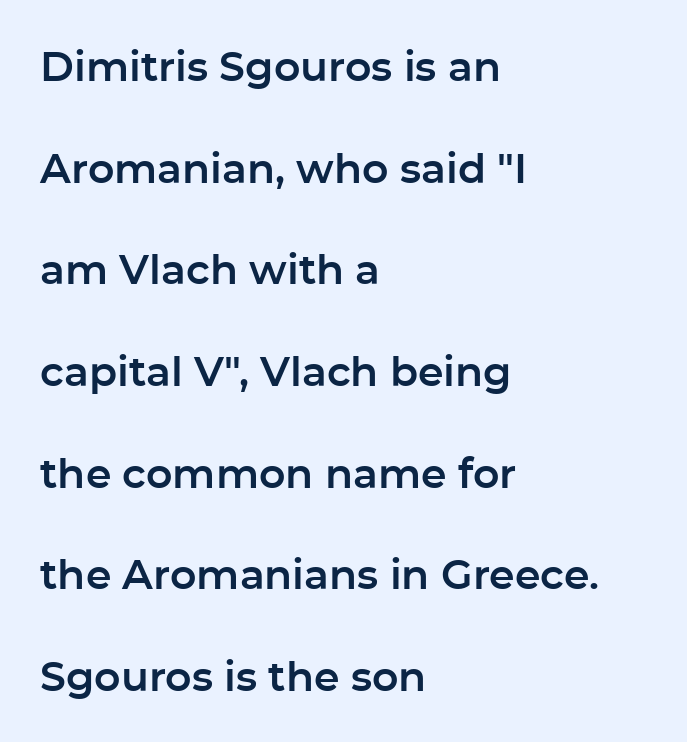
The image shows 41 px sans-serif type, upright; set left-aligned, loose line spacing (2.48x), normal letter spacing, not underlined; low stroke contrast and a medium x-height.
